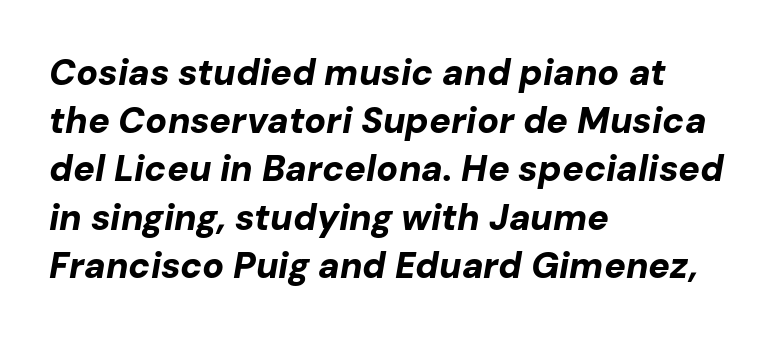
Q: Is the text bold? A: Yes.
Q: Is the text italic (slanted)? A: Yes, it leans right by about 10 degrees.
Q: Is the text underlined? A: No.
Q: How is the paragraph aligned? A: Left-aligned.
Q: Is the spacing between letters normal or unusually wide? A: Normal.
Q: Is the spacing between lines tight, normal or loose? A: Normal.
Q: Width (condensed, normal, or wide)? A: Normal.
Q: Stroke contrast? A: Low.
Q: x-height? A: Medium.
Q: Monospaced? A: No.
